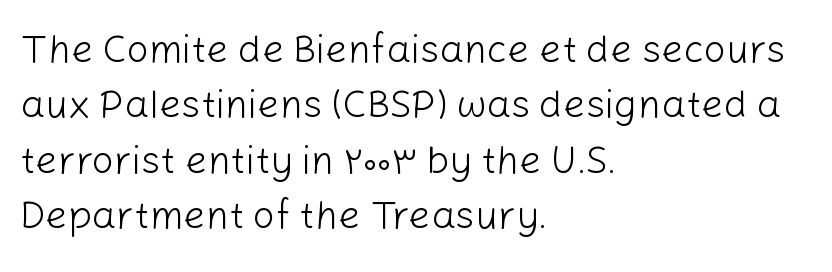
Q: Is the text bold? A: No.
Q: Is the text italic (slanted)? A: No, it is upright.
Q: Is the typeface a serif or a sans-serif typeface? A: Sans-serif.
Q: Is the text underlined? A: No.
Q: How is the paragraph aligned? A: Left-aligned.
Q: Is the spacing between letters normal or unusually wide? A: Normal.
Q: Is the spacing between lines tight, normal or loose? A: Normal.
Q: Width (condensed, normal, or wide)? A: Normal.
Q: Stroke contrast? A: Low.
Q: x-height? A: Medium.
Q: Monospaced? A: No.
